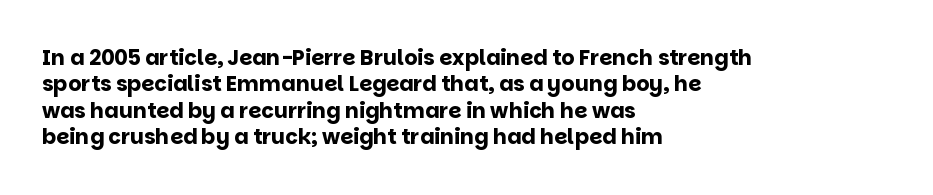
Q: Is the text bold? A: Yes.
Q: Is the text italic (slanted)? A: No, it is upright.
Q: Is the text underlined? A: No.
Q: How is the paragraph aligned? A: Left-aligned.
Q: Is the spacing between letters normal or unusually wide? A: Normal.
Q: Is the spacing between lines tight, normal or loose? A: Normal.
